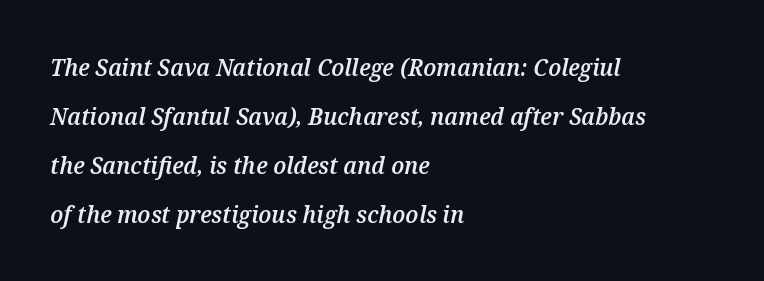
Q: Is the text bold? A: Semi-bold.
Q: Is the text italic (slanted)? A: Yes, it leans right by about 12 degrees.
Q: Is the text underlined? A: No.
Q: How is the paragraph aligned? A: Left-aligned.
Q: Is the spacing between letters normal or unusually wide? A: Normal.
Q: Is the spacing between lines tight, normal or loose? A: Loose.
